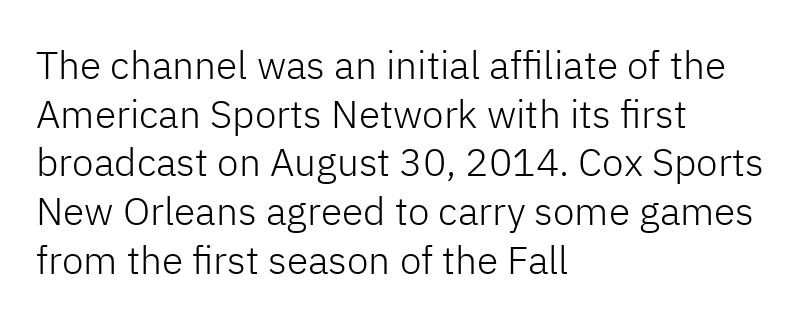
{"serif": "no", "italic": "no", "bold": "no", "weight": "light", "width": "normal", "stroke_contrast": "low", "x_height": "medium", "monospaced": "no", "underline": "no", "align": "left", "line_spacing": "normal", "line_spacing_ratio": 1.25, "letter_spacing": "normal", "letter_spacing_em": 0.0, "glyph_px": 39}
